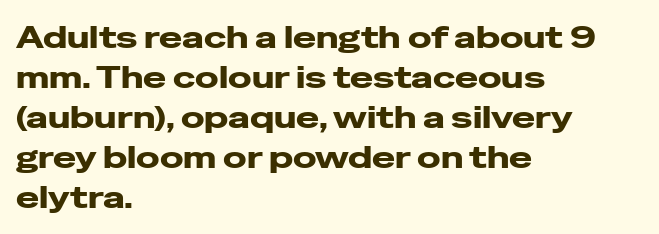
Q: Is the text bold? A: Yes.
Q: Is the text italic (slanted)? A: No, it is upright.
Q: Is the typeface a serif or a sans-serif typeface? A: Sans-serif.
Q: Is the text underlined? A: No.
Q: How is the paragraph aligned? A: Left-aligned.
Q: Is the spacing between letters normal or unusually wide? A: Normal.
Q: Is the spacing between lines tight, normal or loose? A: Normal.
Q: Width (condensed, normal, or wide)? A: Wide.
Q: Stroke contrast? A: Low.
Q: x-height? A: Medium.
Q: Monospaced? A: No.
